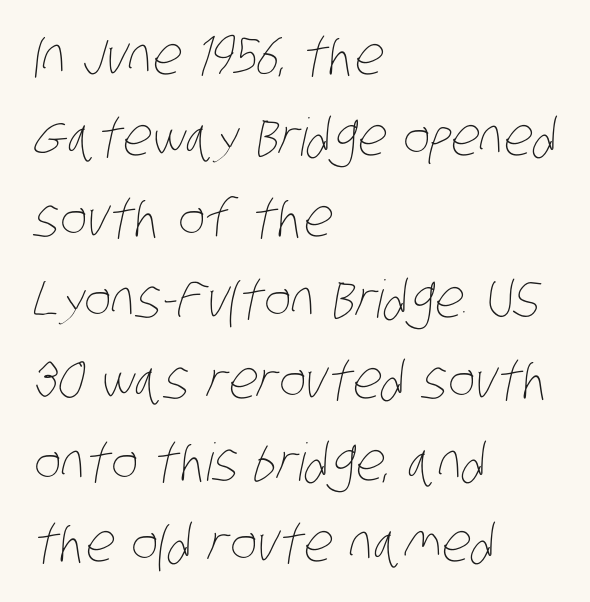
Stem width sits at or under what a default text font uses. In CSS terms this would be text-align: left. The letterforms sit shoulder to shoulder at normal distance. Leading: standard.
